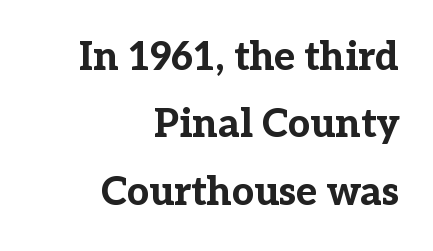
Chunky letters — that's bold for sure. Little horizontal feet cap the strokes, marking this as serif type. The space beneath each line is pristine and unruled. Each line ends at the same right margin while the left side varies.
